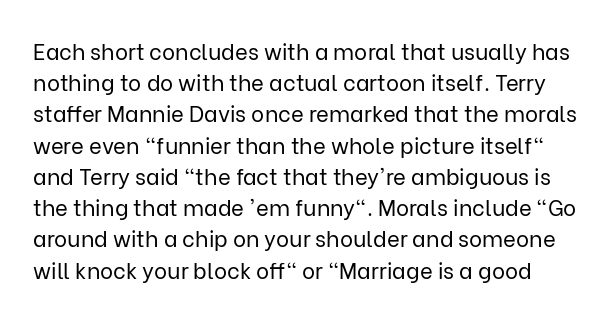
Q: Is the text bold? A: No.
Q: Is the text italic (slanted)? A: No, it is upright.
Q: Is the text underlined? A: No.
Q: Is the spacing between letters normal or unusually wide? A: Normal.
Q: Is the spacing between lines tight, normal or loose? A: Normal.
